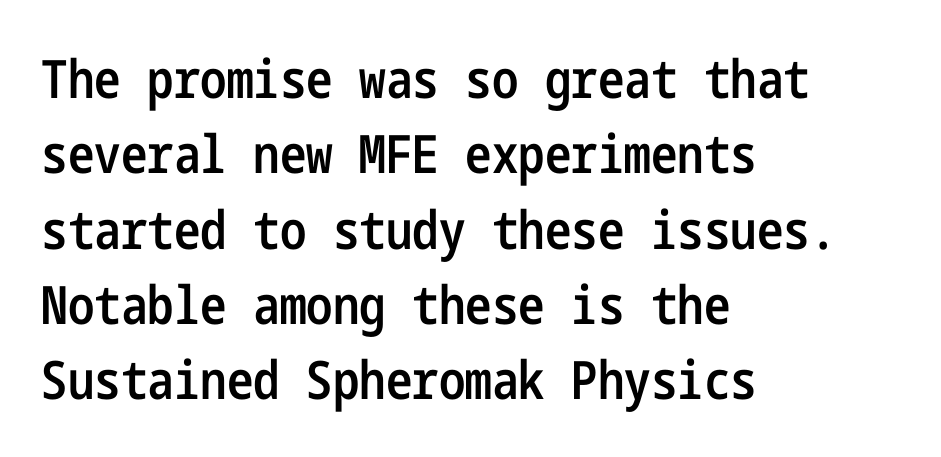
Q: Is the text bold? A: Semi-bold.
Q: Is the text italic (slanted)? A: No, it is upright.
Q: Is the typeface a serif or a sans-serif typeface? A: Sans-serif.
Q: Is the text underlined? A: No.
Q: How is the paragraph aligned? A: Left-aligned.
Q: Is the spacing between letters normal or unusually wide? A: Normal.
Q: Is the spacing between lines tight, normal or loose? A: Normal.
Q: Width (condensed, normal, or wide)? A: Condensed.
Q: Stroke contrast? A: Low.
Q: x-height? A: Medium.
